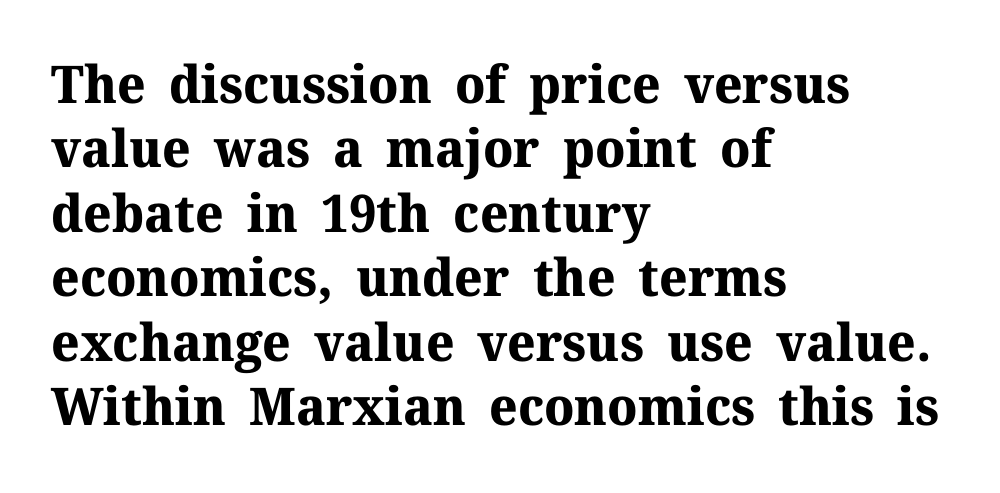
The image shows 52 px bold serif type, upright; set left-aligned, line spacing 1.24x, normal letter spacing, not underlined; medium stroke contrast and a medium x-height.
